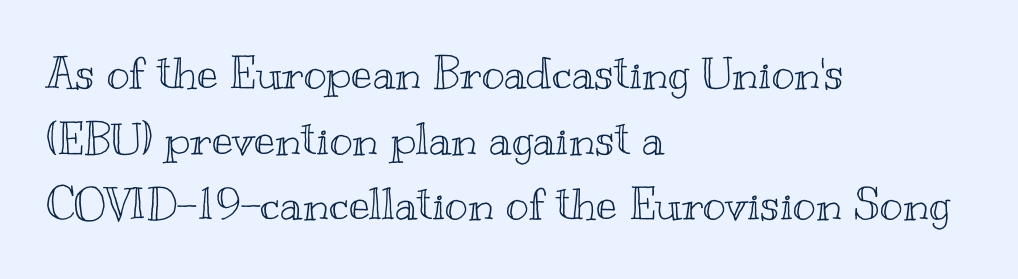
{"italic": "no", "width": "wide", "x_height": "small", "monospaced": "no", "underline": "no", "align": "left", "line_spacing": "normal", "line_spacing_ratio": 1.49, "letter_spacing": "normal", "letter_spacing_em": 0.0, "glyph_px": 44}
